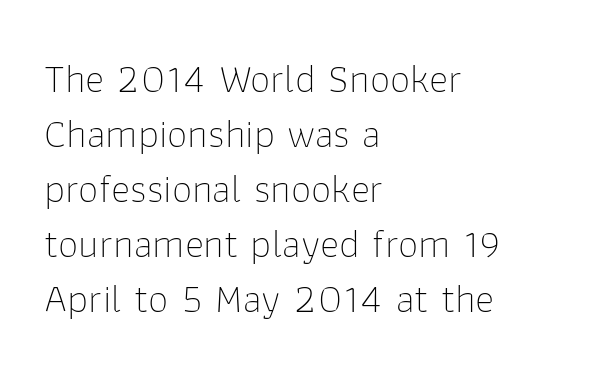
{"serif": "no", "italic": "no", "bold": "no", "weight": "thin", "width": "normal", "stroke_contrast": "low", "x_height": "medium", "monospaced": "no", "underline": "no", "align": "left", "line_spacing": "normal", "line_spacing_ratio": 1.34, "letter_spacing": "normal", "letter_spacing_em": 0.0, "glyph_px": 41}
